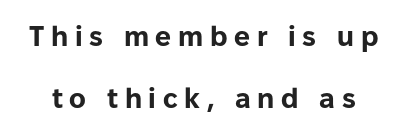
The image shows 28 px bold sans-serif type, upright; set loose line spacing (2.23x), unusually wide letter spacing (+0.24 em), not underlined; low stroke contrast and a medium x-height.
